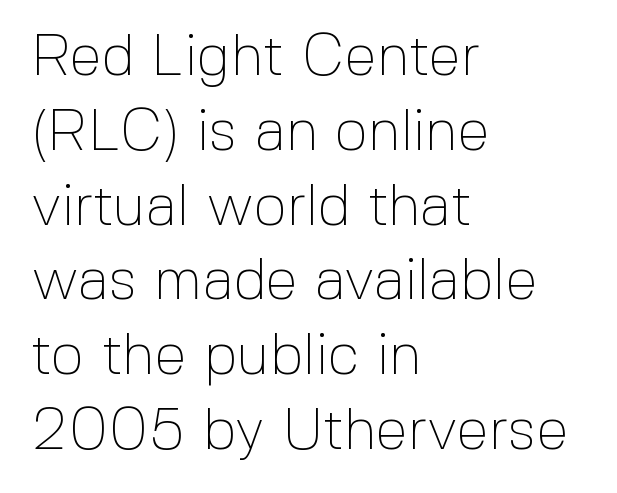
The image shows 58 px thin sans-serif type, upright; set left-aligned, normal line spacing (1.29x), normal letter spacing, not underlined; a medium x-height.
